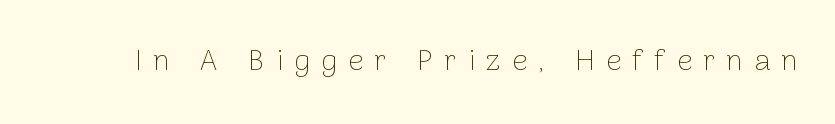
Q: Is the text bold? A: No.
Q: Is the text italic (slanted)? A: No, it is upright.
Q: Is the typeface a serif or a sans-serif typeface? A: Sans-serif.
Q: Is the text underlined? A: No.
Q: Is the spacing between letters normal or unusually wide? A: Unusually wide.
Q: Width (condensed, normal, or wide)? A: Normal.
Q: Stroke contrast? A: Low.
Q: x-height? A: Medium.
Q: Monospaced? A: No.
